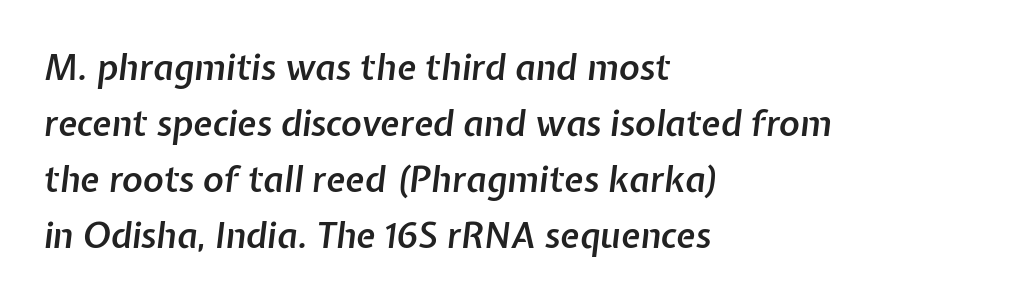
Q: Is the text bold? A: Semi-bold.
Q: Is the text italic (slanted)? A: Yes, it leans right by about 7 degrees.
Q: Is the text underlined? A: No.
Q: How is the paragraph aligned? A: Left-aligned.
Q: Is the spacing between letters normal or unusually wide? A: Normal.
Q: Is the spacing between lines tight, normal or loose? A: Normal.
Q: Width (condensed, normal, or wide)? A: Normal.
Q: Stroke contrast? A: Low.
Q: x-height? A: Medium.
Q: Monospaced? A: No.
